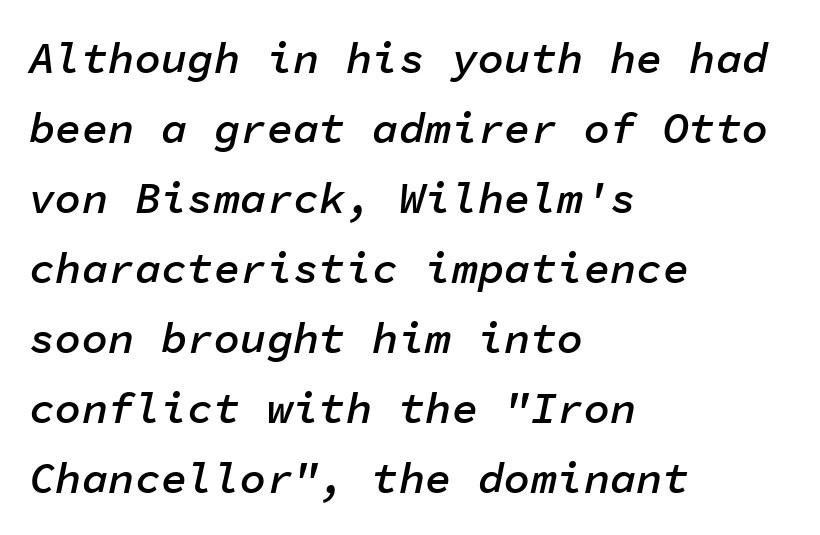
{"italic": "yes", "lean": "right", "slant_degrees": 11, "bold": "semi", "weight": "semibold", "width": "normal", "stroke_contrast": "low", "x_height": "medium", "monospaced": "yes", "underline": "no", "align": "left", "line_spacing": "normal", "line_spacing_ratio": 1.59, "letter_spacing": "normal", "letter_spacing_em": 0.0, "glyph_px": 44}
